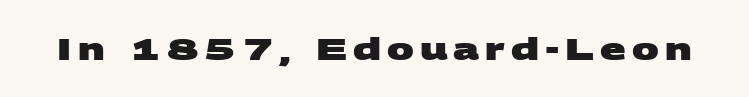
The image shows 30 px heavy, wide sans-serif type; set unusually wide letter spacing (+0.2 em), not underlined; medium stroke contrast and a large x-height.
